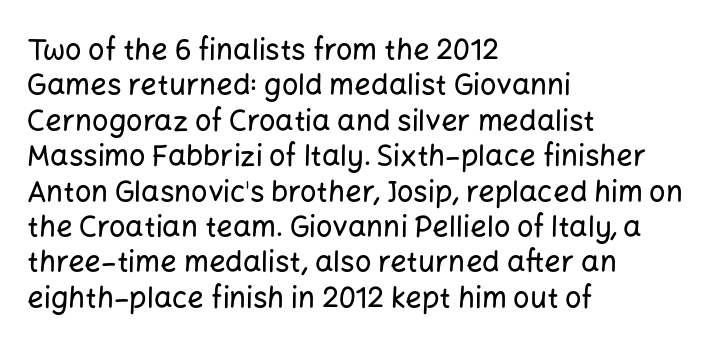
Horizontally, the lines are justified to the leading edge only. This sample uses plain, unmodified letter spacing. The text was rendered using a sans face with plain stroke endings. A typesetter would call this proportional, since set widths differ per character.
